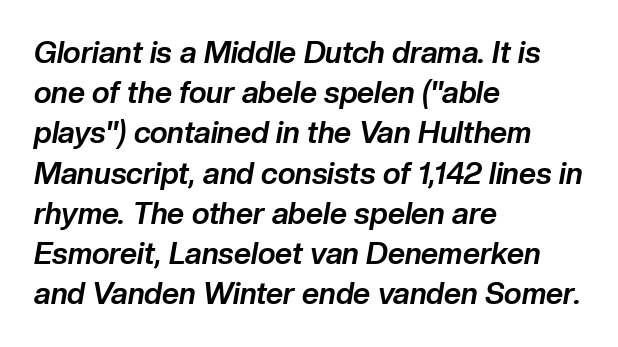
{"italic": "yes", "lean": "right", "slant_degrees": 10, "bold": "yes", "weight": "bold", "width": "normal", "stroke_contrast": "low", "x_height": "medium", "monospaced": "no", "underline": "no", "align": "left", "line_spacing": "normal", "line_spacing_ratio": 1.34, "letter_spacing": "normal", "letter_spacing_em": 0.0, "glyph_px": 30}
